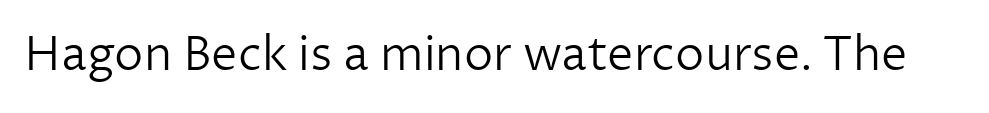
{"serif": "no", "italic": "no", "bold": "no", "weight": "light", "width": "normal", "stroke_contrast": "low", "x_height": "medium", "monospaced": "no", "underline": "no", "letter_spacing": "normal", "letter_spacing_em": 0.0, "glyph_px": 47}
